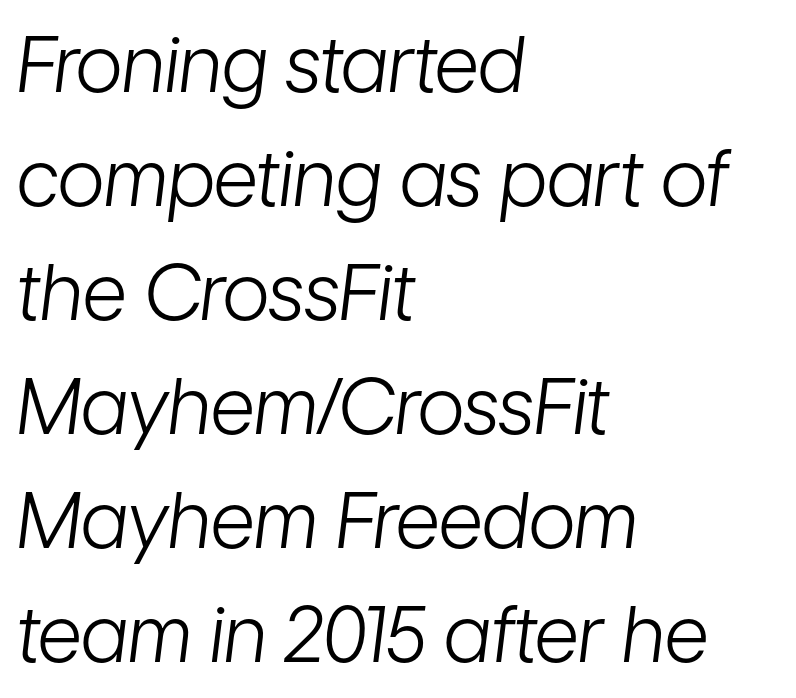
Q: Is the text bold? A: No.
Q: Is the text italic (slanted)? A: Yes, it leans right by about 7 degrees.
Q: Is the text underlined? A: No.
Q: How is the paragraph aligned? A: Left-aligned.
Q: Is the spacing between letters normal or unusually wide? A: Normal.
Q: Is the spacing between lines tight, normal or loose? A: Normal.
Q: Width (condensed, normal, or wide)? A: Condensed.
Q: Stroke contrast? A: Low.
Q: x-height? A: Medium.
Q: Monospaced? A: No.
